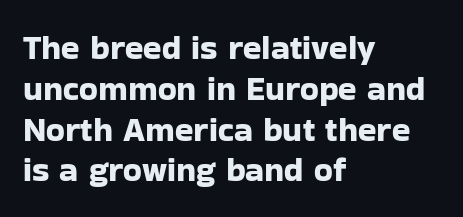
The image shows 34 px sans-serif type, upright; set left-aligned, line spacing 1.2x, normal letter spacing, not underlined; low stroke contrast and a medium x-height.
